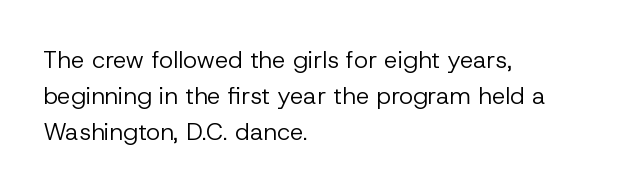
The setting favours the left margin, as ordinary paragraphs usually do. Upright lettering throughout. Letter spacing: default. No chunkiness to these letters — they're not bold.
